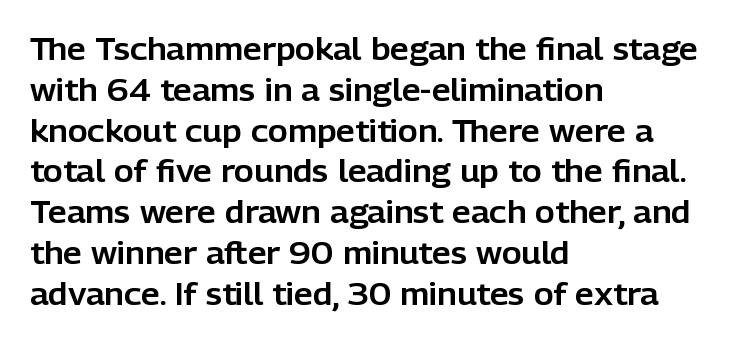
Q: Is the text italic (slanted)? A: No, it is upright.
Q: Is the typeface a serif or a sans-serif typeface? A: Sans-serif.
Q: Is the text underlined? A: No.
Q: How is the paragraph aligned? A: Left-aligned.
Q: Is the spacing between letters normal or unusually wide? A: Normal.
Q: Is the spacing between lines tight, normal or loose? A: Normal.
Q: Width (condensed, normal, or wide)? A: Normal.
Q: Stroke contrast? A: Low.
Q: x-height? A: Medium.
Q: Monospaced? A: No.
